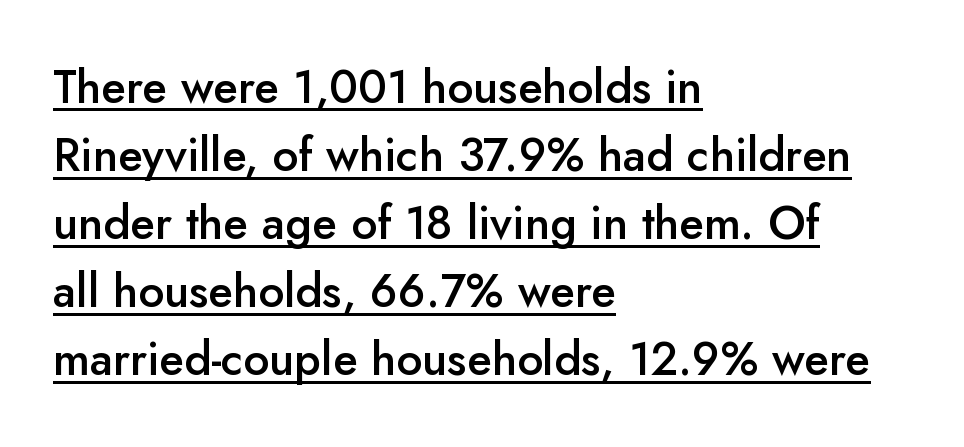
{"serif": "no", "italic": "no", "bold": "semi", "weight": "semibold", "width": "normal", "stroke_contrast": "low", "x_height": "small", "monospaced": "no", "underline": "yes", "align": "left", "line_spacing": "normal", "line_spacing_ratio": 1.48, "letter_spacing": "normal", "letter_spacing_em": 0.0, "glyph_px": 46}
